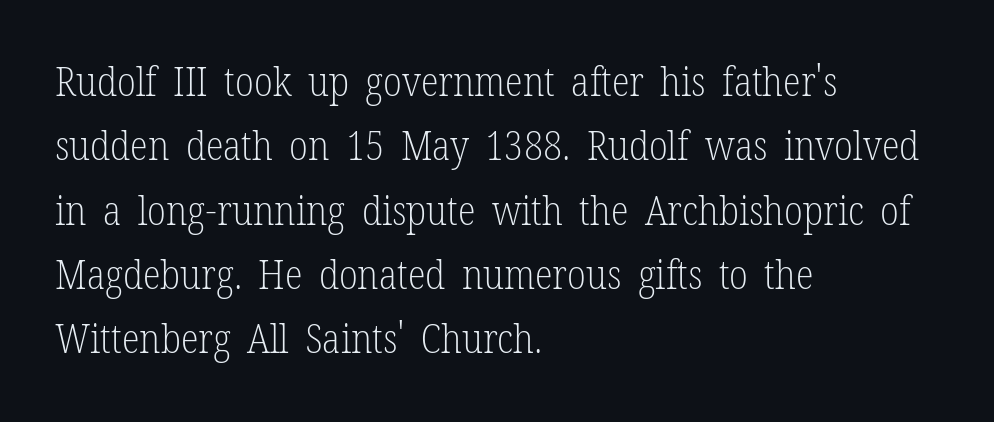
{"serif": "yes", "italic": "no", "bold": "no", "weight": "light", "width": "condensed", "stroke_contrast": "low", "x_height": "medium", "monospaced": "no", "underline": "no", "align": "left", "line_spacing": "normal", "line_spacing_ratio": 1.57, "letter_spacing": "normal", "letter_spacing_em": 0.0, "glyph_px": 41}
